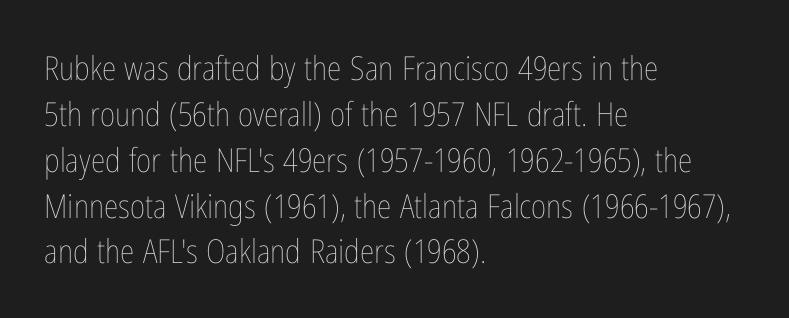
{"italic": "no", "bold": "no", "weight": "thin", "width": "condensed", "stroke_contrast": "low", "x_height": "medium", "monospaced": "no", "underline": "no", "align": "left", "line_spacing": "normal", "line_spacing_ratio": 1.39, "letter_spacing": "normal", "letter_spacing_em": 0.0, "glyph_px": 33}
